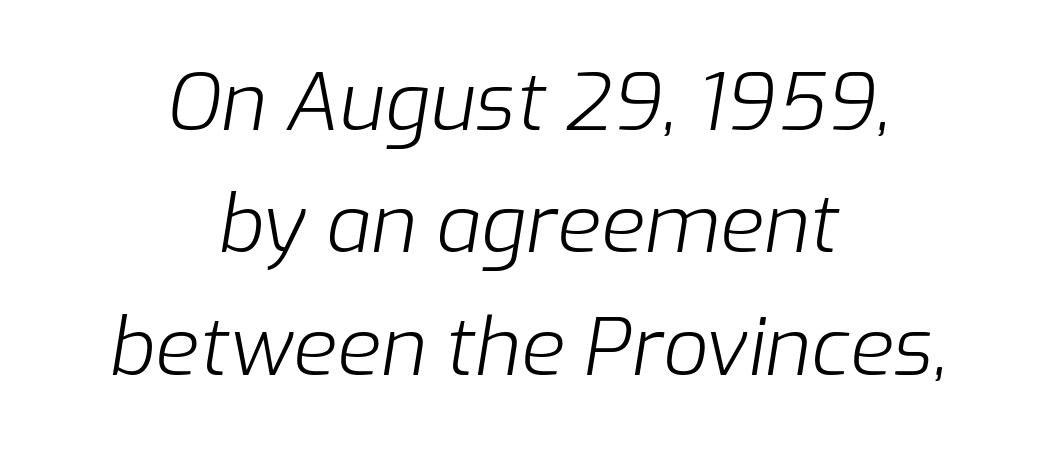
Underlining? Definitely not there. Horizontal alignment here is central, giving a formal, balanced look. Caption: face not bold, strokes unweighted. Here the designer chose a conventional face with non-uniform glyph widths. The line texture is even and compact thanks to regular tracking.
